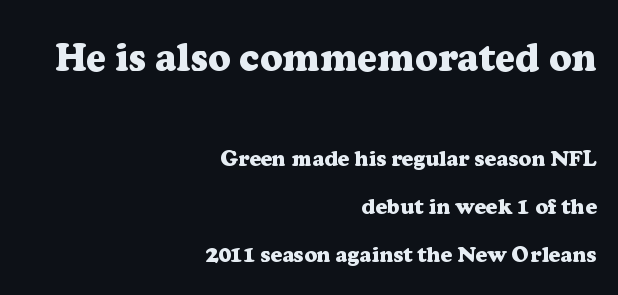
{"serif": "yes", "italic": "no", "bold": "yes", "weight": "heavy", "width": "normal", "stroke_contrast": "low", "x_height": "medium", "monospaced": "no", "underline": "no", "align": "right", "line_spacing": "loose", "line_spacing_ratio": 2.18, "letter_spacing": "normal", "letter_spacing_em": 0.0, "larger_block": "first", "size_ratio": 1.77, "glyph_px": 39}
